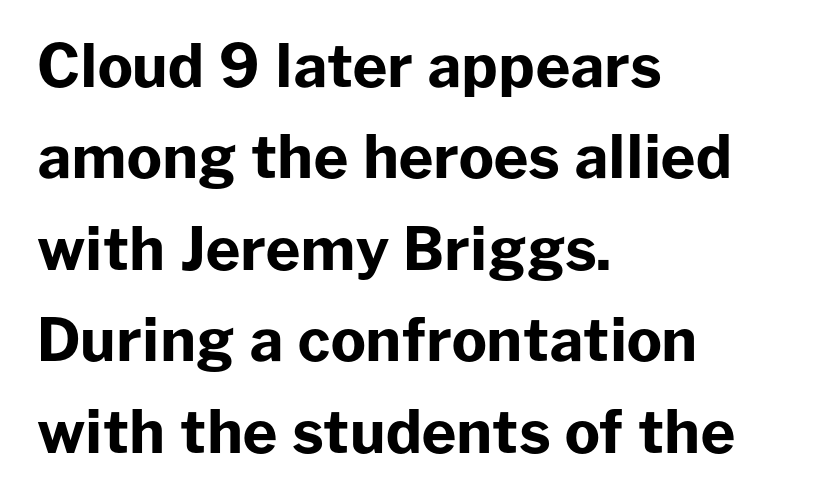
This rendering uses left alignment, leaving the right contour irregular. Are there feet on the stems? There aren't — it's a sans. Each glyph is drawn with heavy, bold strokes. Quick note: not italic, upright.
